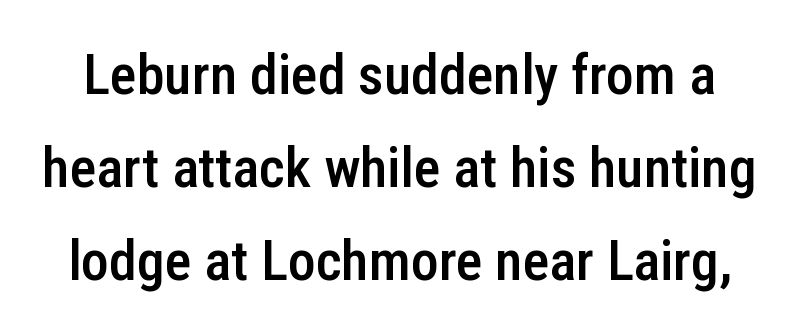
The face used here is a semibold: visibly heavier than regular, lighter than bold. You could not count columns in this text — the font is proportionally spaced. Regarding serifs, this sample does without them. Type without underlining.
